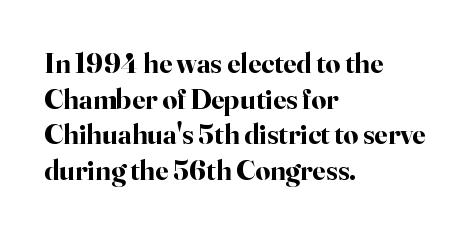
Q: Is the text bold? A: Yes.
Q: Is the text italic (slanted)? A: No, it is upright.
Q: Is the typeface a serif or a sans-serif typeface? A: Serif.
Q: Is the text underlined? A: No.
Q: How is the paragraph aligned? A: Left-aligned.
Q: Is the spacing between letters normal or unusually wide? A: Normal.
Q: Width (condensed, normal, or wide)? A: Normal.
Q: Stroke contrast? A: High.
Q: x-height? A: Small.
Q: Monospaced? A: No.
